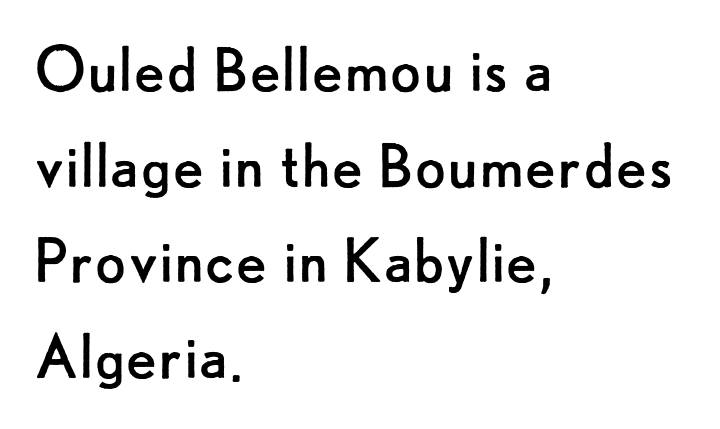
A bare baseline throughout the passage. On a weight scale, this lands at 450 or below. A normal amount of white space separates one row of letters from the next. This is the regular roman posture of the typeface. You could not count columns in this text — the font is proportionally spaced. The paragraph shown leans on its left margin.
